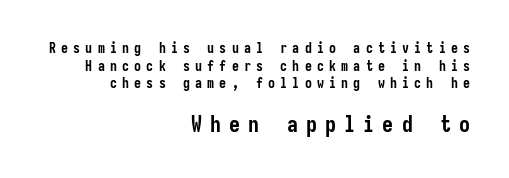
{"italic": "no", "bold": "yes", "underline": "no", "align": "right", "line_spacing": "normal", "line_spacing_ratio": 1.26, "letter_spacing": "wide", "letter_spacing_em": 0.37, "larger_block": "second", "size_ratio": 1.57, "glyph_px": 22}
